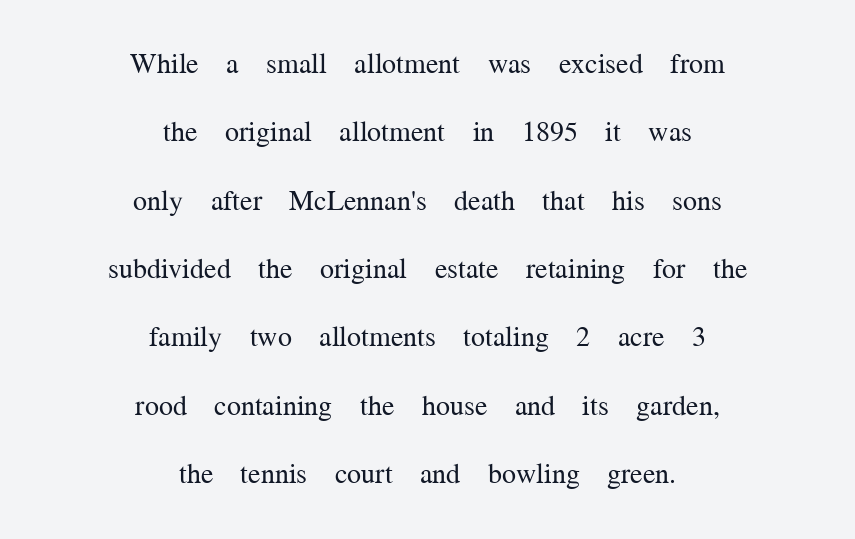
A roman cut, with each character standing at attention. Is the type heavy? It reads as light-to-regular instead. Here the designer chose a conventional face with non-uniform glyph widths. Quick note: underline off. Leading: increased. Default kerning and tracking; the words read as compact shapes.
